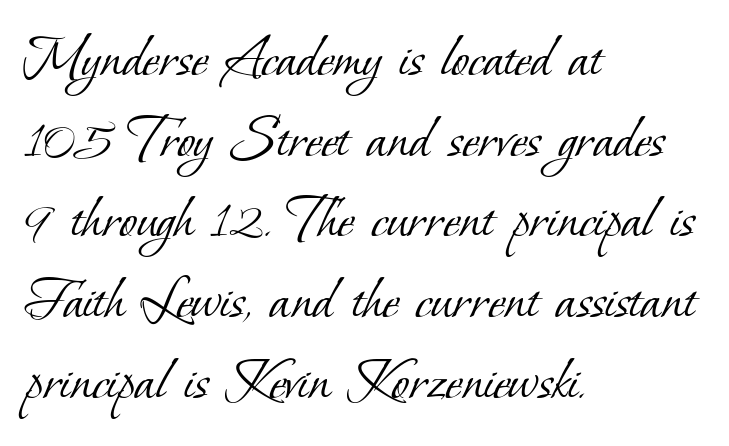
The image shows 64 px light serif type; set left-aligned, normal line spacing (1.26x), normal letter spacing, not underlined; low stroke contrast and a small x-height.
